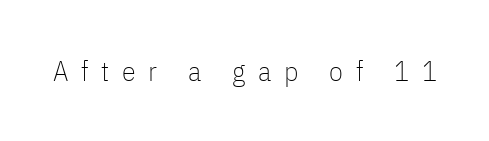
The image shows 28 px thin, condensed sans-serif type, upright; set unusually wide letter spacing (+0.45 em), not underlined; low stroke contrast and a medium x-height.
